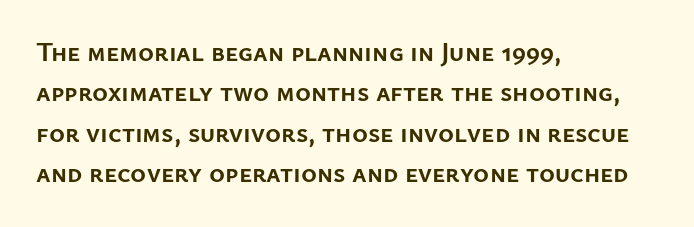
{"italic": "no", "bold": "yes", "underline": "no", "align": "left", "line_spacing": "normal", "line_spacing_ratio": 1.5, "letter_spacing": "normal", "letter_spacing_em": 0.0, "glyph_px": 27}
